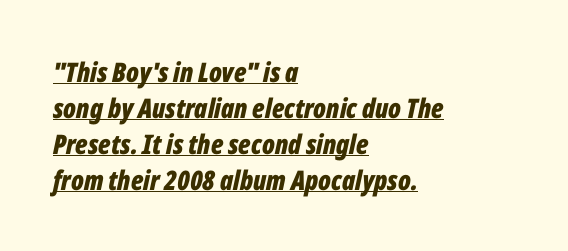
Q: Is the text bold? A: Yes.
Q: Is the text italic (slanted)? A: Yes, it leans right by about 12 degrees.
Q: Is the text underlined? A: Yes.
Q: How is the paragraph aligned? A: Left-aligned.
Q: Is the spacing between letters normal or unusually wide? A: Normal.
Q: Is the spacing between lines tight, normal or loose? A: Normal.
